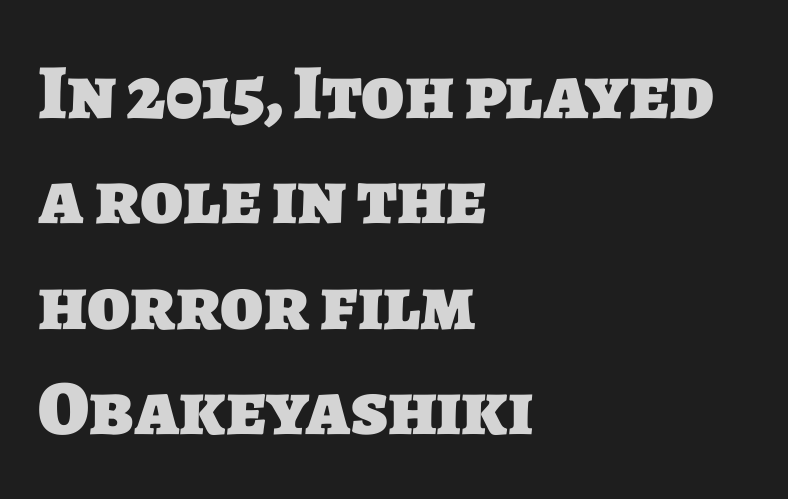
The image shows 78 px heavy sans-serif type; set left-aligned, normal line spacing (1.35x), normal letter spacing, not underlined; low stroke contrast and a large x-height.
